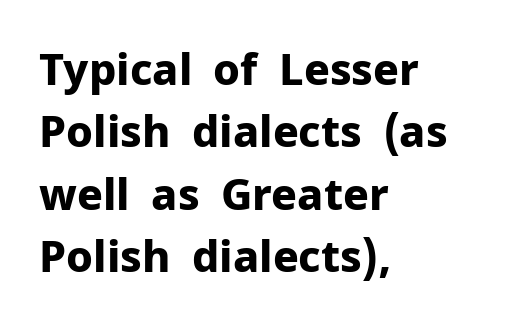
{"serif": "no", "italic": "no", "bold": "yes", "weight": "bold", "width": "normal", "stroke_contrast": "low", "x_height": "medium", "monospaced": "no", "underline": "no", "align": "left", "line_spacing": "normal", "line_spacing_ratio": 1.45, "letter_spacing": "normal", "letter_spacing_em": 0.0, "glyph_px": 43}
